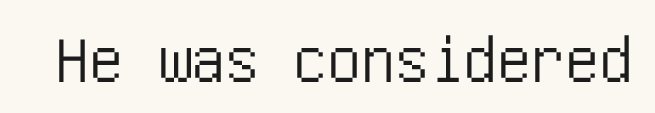
The area under the type is left untouched. The font's upright variant was chosen for this text. Regarding serifs, this sample does without them. The letterforms sit shoulder to shoulder at normal distance.
